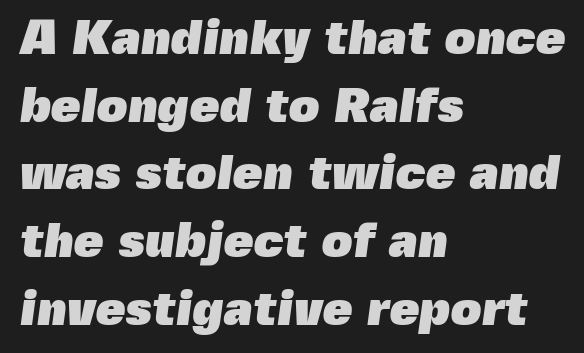
The image shows 48 px heavy sans-serif type; set left-aligned, normal line spacing (1.41x), normal letter spacing, not underlined; a medium x-height.
